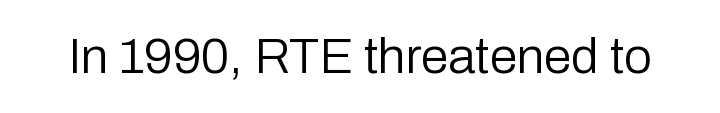
Q: Is the text bold? A: No.
Q: Is the text italic (slanted)? A: No, it is upright.
Q: Is the typeface a serif or a sans-serif typeface? A: Sans-serif.
Q: Is the text underlined? A: No.
Q: Is the spacing between letters normal or unusually wide? A: Normal.
Q: Width (condensed, normal, or wide)? A: Normal.
Q: Stroke contrast? A: Low.
Q: x-height? A: Medium.
Q: Monospaced? A: No.
